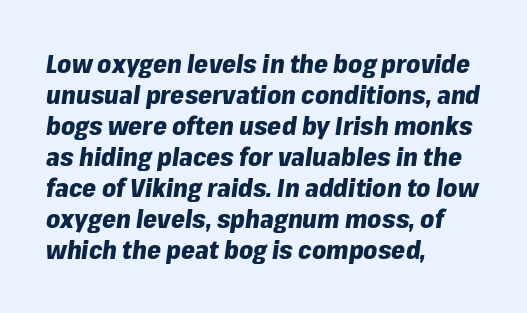
The image shows 25 px bold type, italic (leaning right); set left-aligned, line spacing 1.24x, normal letter spacing, not underlined.
